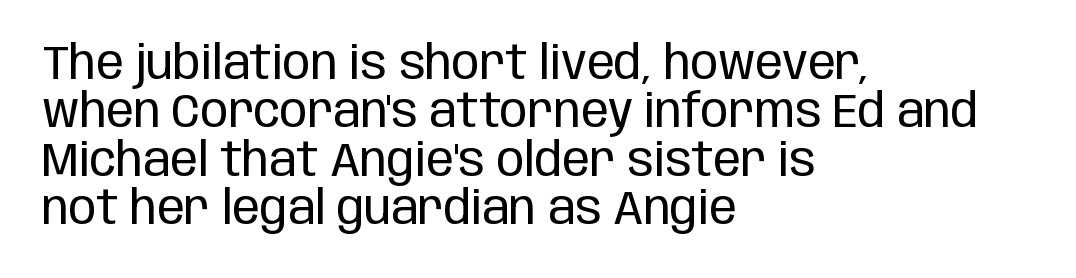
Q: Is the text bold? A: No.
Q: Is the text italic (slanted)? A: No, it is upright.
Q: Is the typeface a serif or a sans-serif typeface? A: Sans-serif.
Q: Is the text underlined? A: No.
Q: How is the paragraph aligned? A: Left-aligned.
Q: Is the spacing between letters normal or unusually wide? A: Normal.
Q: Is the spacing between lines tight, normal or loose? A: Tight.
Q: Width (condensed, normal, or wide)? A: Condensed.
Q: Stroke contrast? A: Low.
Q: x-height? A: Large.
Q: Monospaced? A: No.
